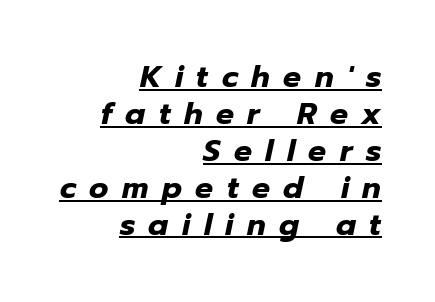
Q: Is the text bold? A: Yes.
Q: Is the text italic (slanted)? A: Yes, it leans right by about 12 degrees.
Q: Is the text underlined? A: Yes.
Q: How is the paragraph aligned? A: Right-aligned.
Q: Is the spacing between letters normal or unusually wide? A: Unusually wide.
Q: Width (condensed, normal, or wide)? A: Normal.
Q: Stroke contrast? A: Low.
Q: x-height? A: Medium.
Q: Monospaced? A: No.
